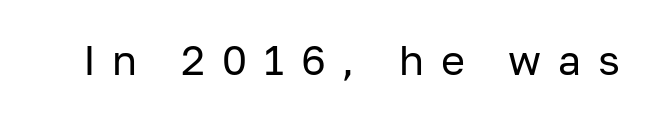
This rendering widens character spacing well past its baseline value. A bare baseline throughout the passage. This rendering employs a face without finishing strokes, i.e., a sans-serif. A typesetter would call this proportional, since set widths differ per character. Ordinary non-slanted type is in use. No extra ink here — the face is not bold.
